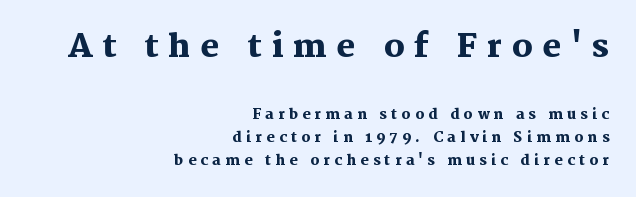
Reading down the block, your eye finds every line finishing at a fixed right position. These lines are rendered in a variable-pitch font. The baseline area is clear. Regarding serifs, this sample has them. Display-style spreading of the glyphs; the letterfit is very open. Baseline-to-baseline distance is the conventional proportion of letter height.
